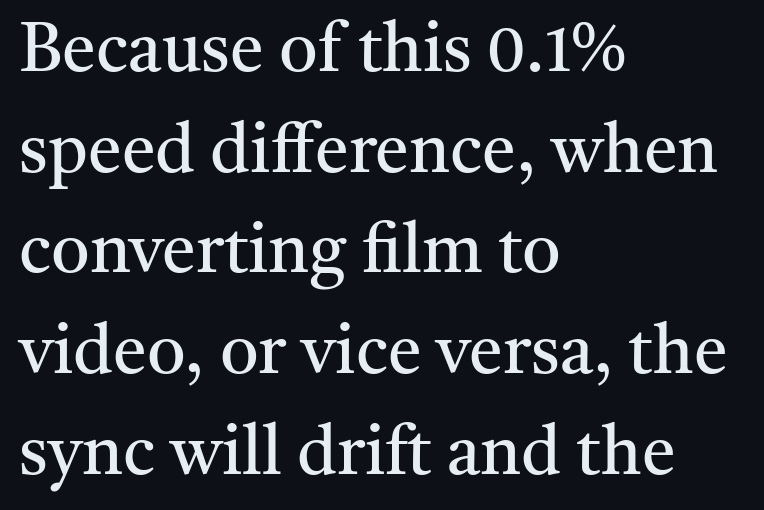
The strokes carry an ordinary text weight at most. The text block is weighted toward the left margin, trailing off unevenly rightward. The letters stand upright; this is a roman face. Old-style or modern, the face here clearly has serifs.
